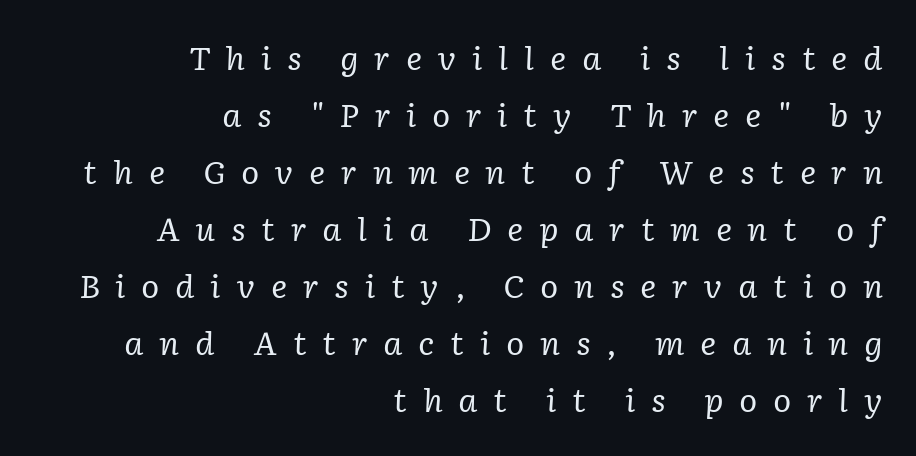
Q: Is the text bold? A: No.
Q: Is the text italic (slanted)? A: Yes, it leans right by about 2 degrees.
Q: Is the typeface a serif or a sans-serif typeface? A: Serif.
Q: Is the text underlined? A: No.
Q: How is the paragraph aligned? A: Right-aligned.
Q: Is the spacing between letters normal or unusually wide? A: Unusually wide.
Q: Width (condensed, normal, or wide)? A: Normal.
Q: Stroke contrast? A: Low.
Q: x-height? A: Medium.
Q: Monospaced? A: No.
